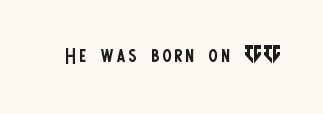
The space directly below the letters is spotless. The letters look calm and open, with moderate or lighter stems. Notice how the stems are strictly vertical — no italics here.
